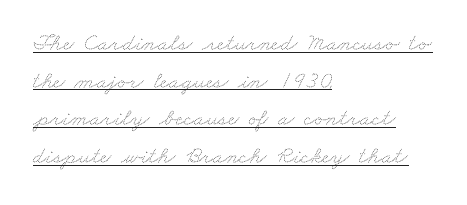
The image shows 24 px text type; set left-aligned, normal line spacing (1.57x), normal letter spacing, underlined.
